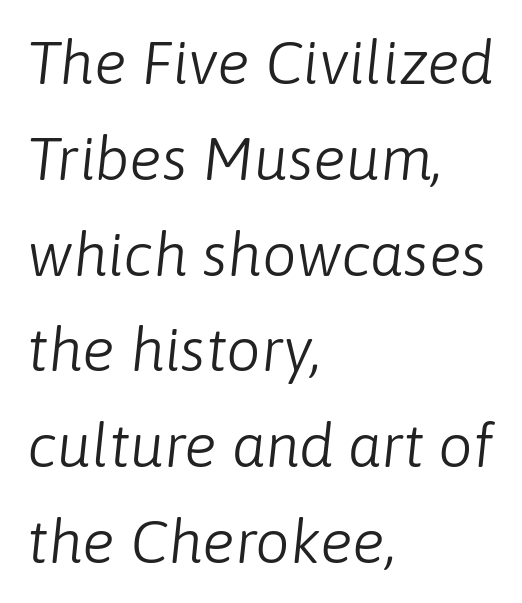
Is this a fixed-width face? No — the glyphs have proportional, varying widths. Nobody drew a line under any word here. Looking at the ascenders, they clearly lean. Does the copy run flush right? No — it runs flush left. Weight: in the light-to-regular range.
